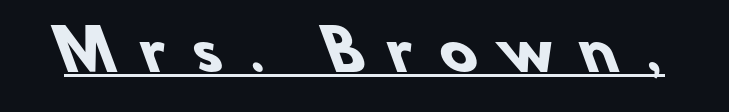
Q: Is the text bold? A: Yes.
Q: Is the typeface a serif or a sans-serif typeface? A: Sans-serif.
Q: Is the text underlined? A: Yes.
Q: Is the spacing between letters normal or unusually wide? A: Unusually wide.
Q: Width (condensed, normal, or wide)? A: Normal.
Q: Stroke contrast? A: Low.
Q: x-height? A: Small.
Q: Monospaced? A: No.
